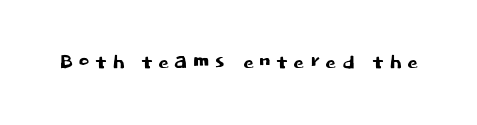
{"serif": "no", "italic": "no", "width": "normal", "stroke_contrast": "low", "x_height": "large", "monospaced": "no", "underline": "no", "glyph_px": 28}
